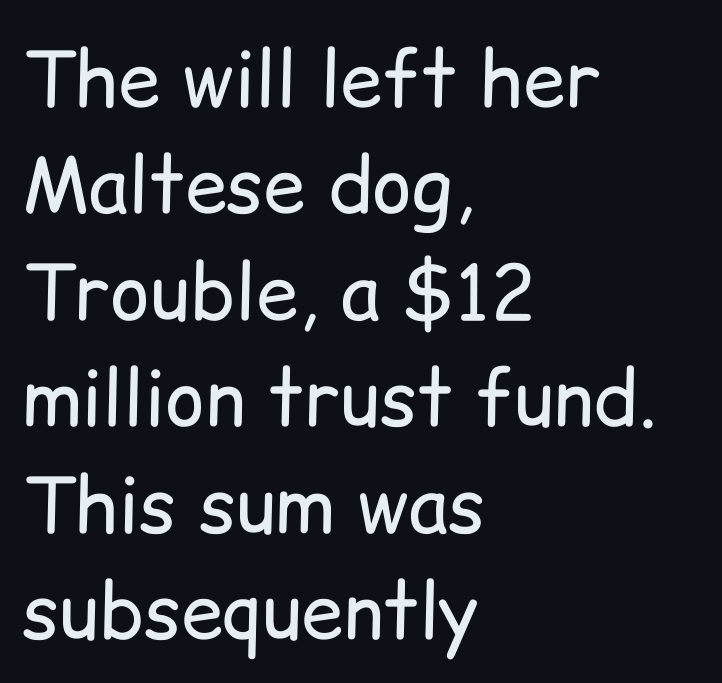
{"serif": "no", "italic": "no", "bold": "no", "weight": "regular", "width": "normal", "stroke_contrast": "low", "x_height": "medium", "monospaced": "no", "underline": "no", "align": "left", "line_spacing": "normal", "line_spacing_ratio": 1.4, "letter_spacing": "normal", "letter_spacing_em": 0.0, "glyph_px": 76}
